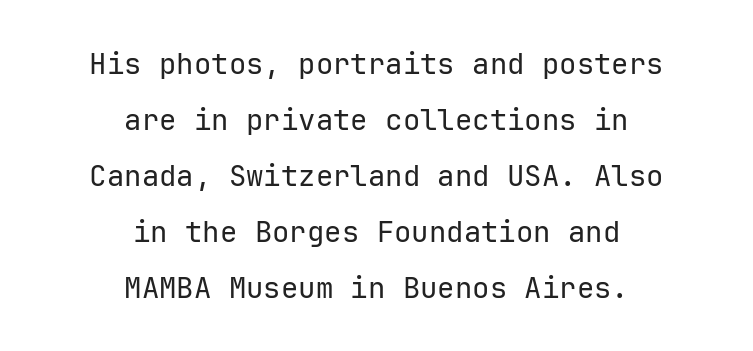
The image shows 29 px regular-weight sans-serif type, upright; set centered, loose line spacing (1.93x), normal letter spacing, not underlined; low stroke contrast and a medium x-height.
